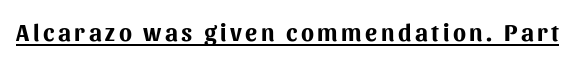
The image shows 24 px bold type, upright; set underlined.
